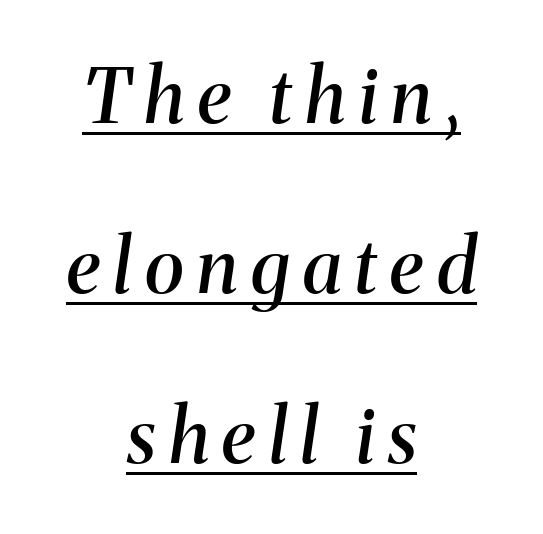
{"serif": "yes", "italic": "yes", "lean": "right", "slant_degrees": 8, "bold": "semi", "weight": "semibold", "width": "normal", "stroke_contrast": "medium", "x_height": "medium", "monospaced": "no", "underline": "yes", "align": "center", "line_spacing": "loose", "line_spacing_ratio": 2.27, "glyph_px": 75}
